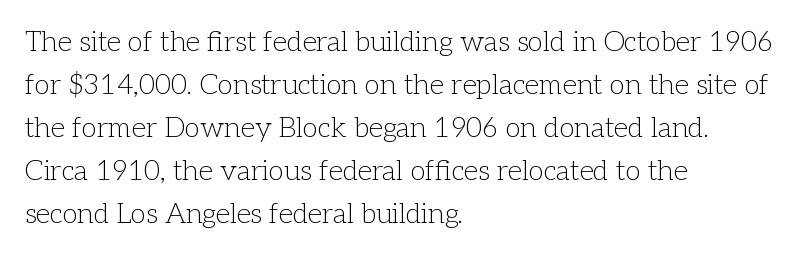
{"serif": "yes", "italic": "no", "bold": "no", "weight": "light", "width": "normal", "stroke_contrast": "low", "x_height": "medium", "monospaced": "no", "underline": "no", "align": "left", "line_spacing": "normal", "line_spacing_ratio": 1.54, "letter_spacing": "normal", "letter_spacing_em": 0.0, "glyph_px": 28}
